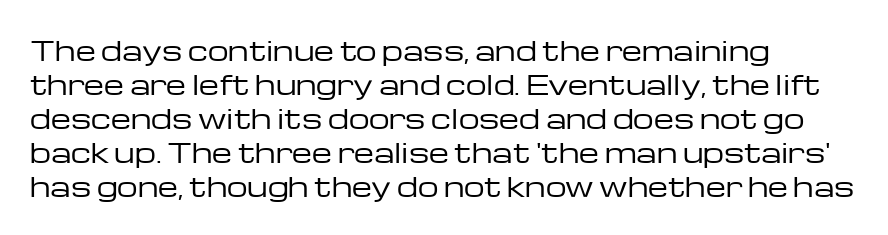
{"italic": "no", "bold": "no", "underline": "no", "align": "left", "line_spacing": "normal", "line_spacing_ratio": 1.31, "letter_spacing": "normal", "letter_spacing_em": 0.0, "glyph_px": 26}
